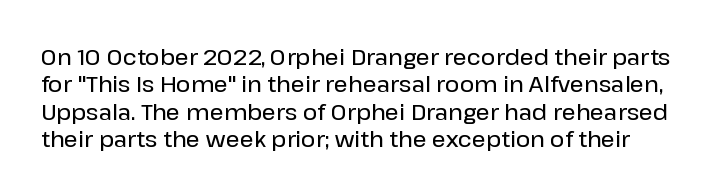
There is no visible air inserted between adjacent glyphs. Clear beneath every line of the passage. In terms of posture, this sample is upright.
